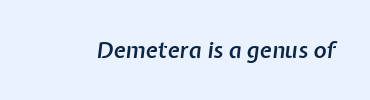
{"italic": "yes", "lean": "right", "slant_degrees": 7, "bold": "semi", "underline": "no", "letter_spacing": "normal", "letter_spacing_em": 0.0, "glyph_px": 22}
